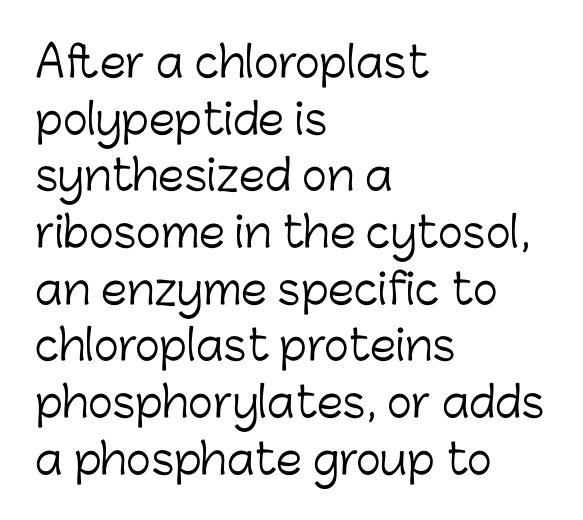
The image shows 42 px light sans-serif type, upright; set left-aligned, normal line spacing (1.35x), normal letter spacing, not underlined; low stroke contrast and a medium x-height.
